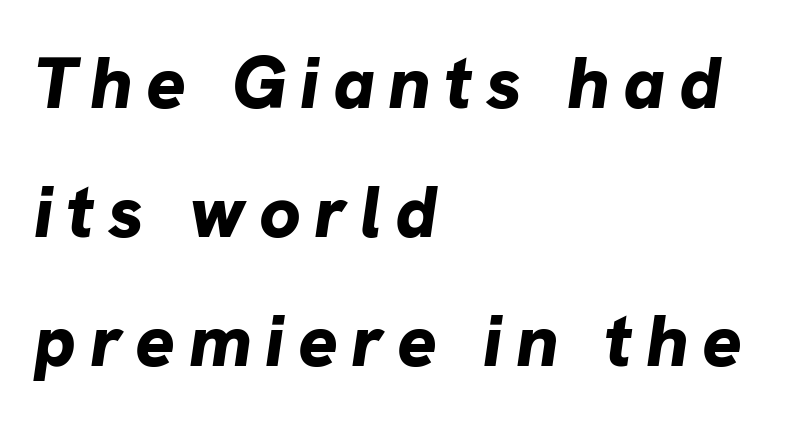
Q: Is the text bold? A: Yes.
Q: Is the text italic (slanted)? A: Yes, it leans right by about 8 degrees.
Q: Is the text underlined? A: No.
Q: How is the paragraph aligned? A: Left-aligned.
Q: Width (condensed, normal, or wide)? A: Normal.
Q: Stroke contrast? A: Low.
Q: x-height? A: Medium.
Q: Monospaced? A: No.
